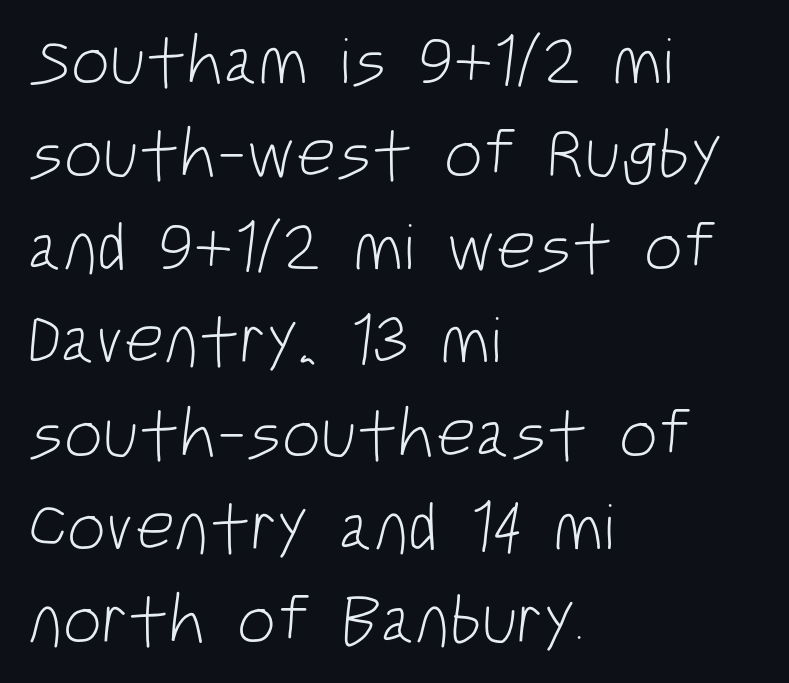
The image shows 69 px light, condensed sans-serif type; set left-aligned, normal line spacing (1.35x), normal letter spacing, not underlined; low stroke contrast and a large x-height.
